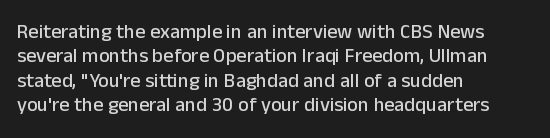
{"italic": "no", "underline": "no", "align": "left", "line_spacing_ratio": 1.22, "letter_spacing": "normal", "letter_spacing_em": 0.0, "glyph_px": 20}
